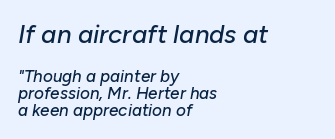
Q: Is the text italic (slanted)? A: Yes, it leans right by about 10 degrees.
Q: Is the text underlined? A: No.
Q: How is the paragraph aligned? A: Left-aligned.
Q: Is the spacing between letters normal or unusually wide? A: Normal.
Q: Is the spacing between lines tight, normal or loose? A: Tight.
Q: Which block of text is set in a larger size, the first (top) or the second (bottom)? A: The first (top) one.
